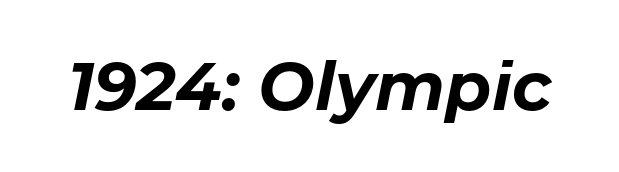
Q: Is the text bold? A: Yes.
Q: Is the text italic (slanted)? A: Yes, it leans right by about 11 degrees.
Q: Is the text underlined? A: No.
Q: Is the spacing between letters normal or unusually wide? A: Normal.
Q: Width (condensed, normal, or wide)? A: Normal.
Q: Stroke contrast? A: Low.
Q: x-height? A: Medium.
Q: Monospaced? A: No.
